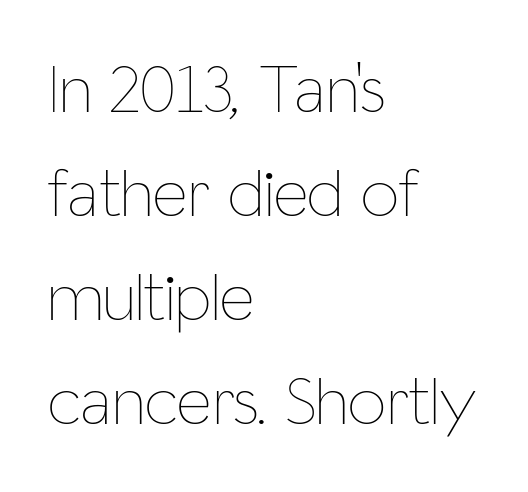
Here the designer chose a conventional face with non-uniform glyph widths. A classic flush-left, rag-right setting is used for this passage. The line-height multiplier appears to be the usual default. Plain, unruled lines of type.
